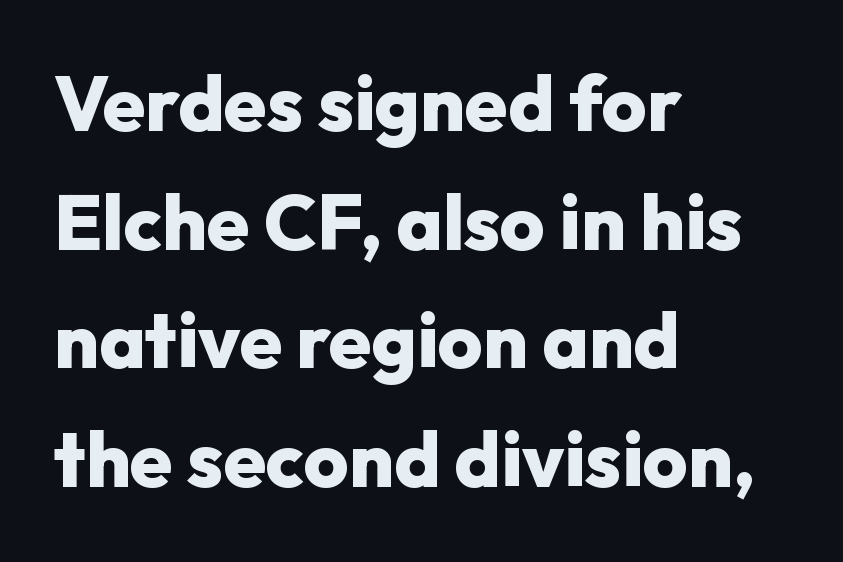
{"serif": "no", "italic": "no", "bold": "yes", "weight": "heavy", "width": "normal", "stroke_contrast": "low", "x_height": "medium", "monospaced": "no", "underline": "no", "align": "left", "line_spacing": "normal", "line_spacing_ratio": 1.54, "letter_spacing": "normal", "letter_spacing_em": 0.0, "glyph_px": 77}
